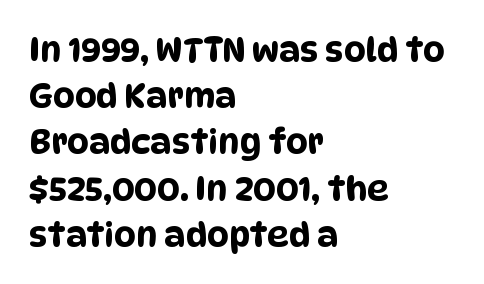
Words appear dense and cohesive because spacing is normal. The typesetter chose a ragged-right arrangement here. Rule under the text: the space is simply empty. To sum up the face: it is a sans, with no serifs.
